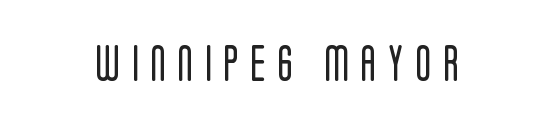
The image shows 36 px regular-weight, condensed sans-serif type, upright; set unusually wide letter spacing (+0.33 em), not underlined; low stroke contrast and a large x-height.
